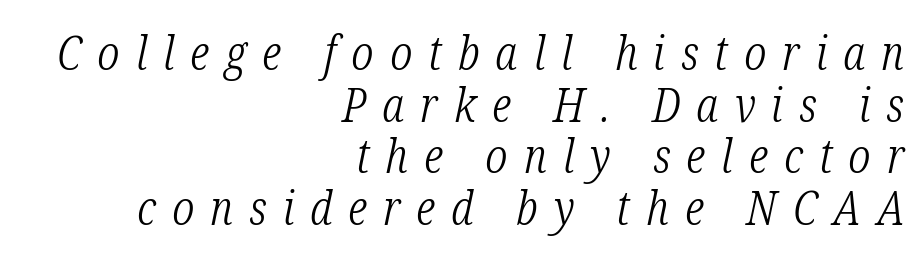
{"serif": "yes", "italic": "yes", "lean": "right", "slant_degrees": 12, "bold": "no", "weight": "light", "width": "condensed", "stroke_contrast": "low", "x_height": "medium", "monospaced": "no", "underline": "no", "align": "right", "line_spacing": "tight", "line_spacing_ratio": 1.1, "letter_spacing": "wide", "letter_spacing_em": 0.34, "glyph_px": 47}
